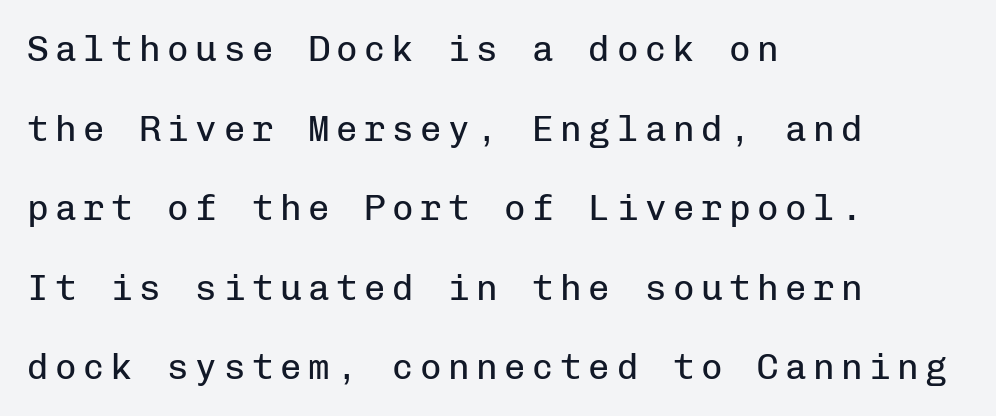
The paragraph shown leans on its left margin. The space beneath each line is pristine and unruled. You could count columns in this text — the font is strictly monospaced. A sans-serif font was chosen for this passage. The letterforms sit at book weight or below.
